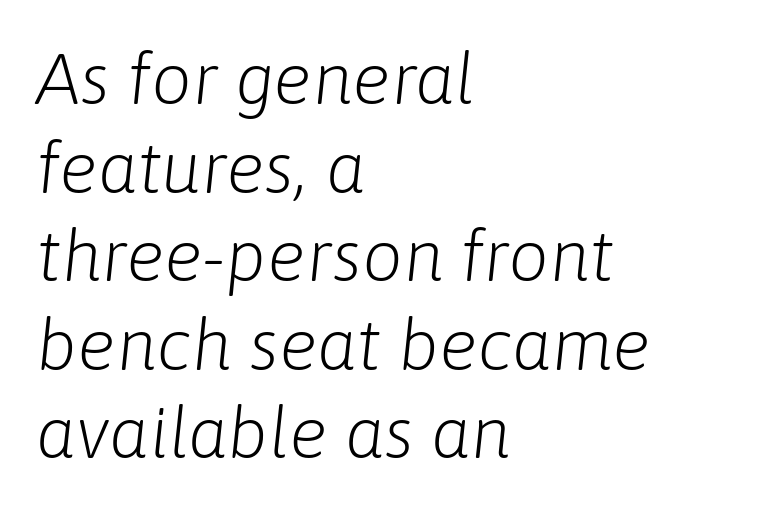
{"italic": "yes", "lean": "right", "slant_degrees": 6, "bold": "no", "weight": "light", "width": "normal", "stroke_contrast": "low", "x_height": "medium", "monospaced": "no", "underline": "no", "align": "left", "line_spacing_ratio": 1.23, "letter_spacing": "normal", "letter_spacing_em": 0.0, "glyph_px": 72}
